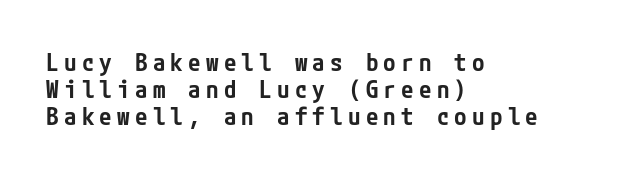
{"italic": "no", "bold": "semi", "underline": "no", "align": "left", "line_spacing": "tight", "line_spacing_ratio": 1.09, "letter_spacing": "wide", "letter_spacing_em": 0.21, "glyph_px": 25}
